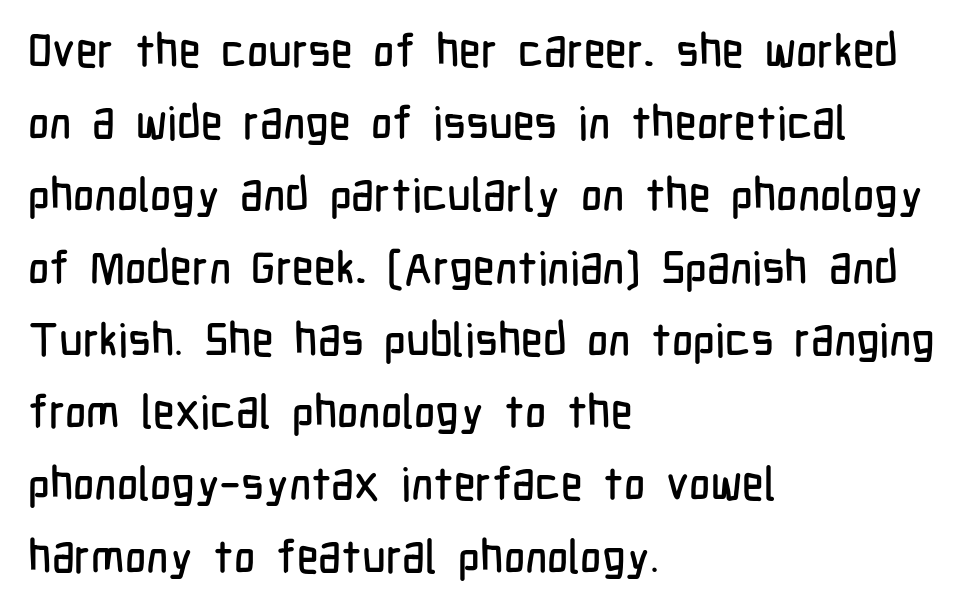
{"serif": "no", "italic": "no", "width": "condensed", "stroke_contrast": "low", "x_height": "medium", "monospaced": "no", "underline": "no", "align": "left", "line_spacing": "normal", "line_spacing_ratio": 1.57, "letter_spacing": "normal", "letter_spacing_em": 0.0, "glyph_px": 46}
